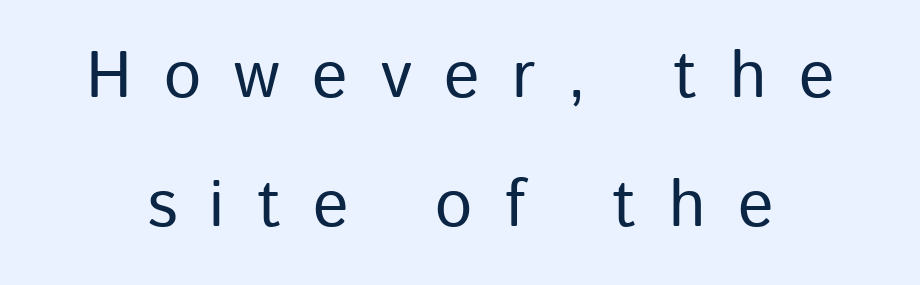
The image shows 66 px regular-weight sans-serif type, upright; set loose line spacing (1.95x), unusually wide letter spacing (+0.49 em), not underlined; low stroke contrast and a medium x-height.
